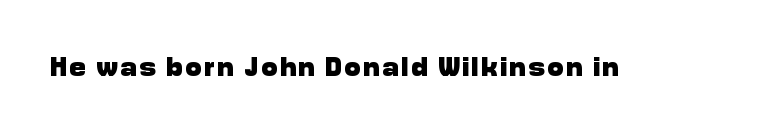
Q: Is the text bold? A: Yes.
Q: Is the text italic (slanted)? A: No, it is upright.
Q: Is the text underlined? A: No.
